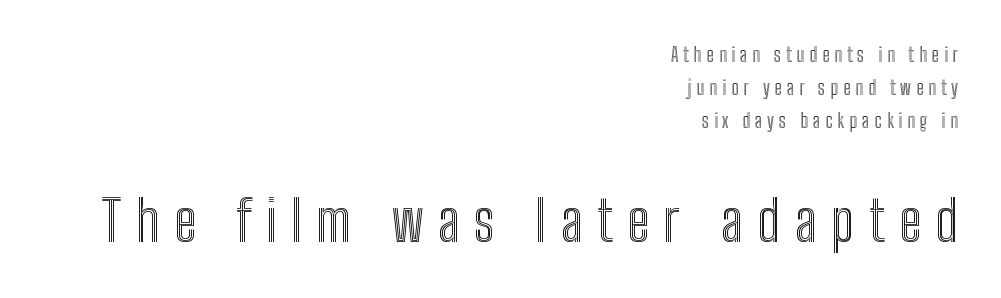
The image shows 56 px condensed type, upright; set right-aligned, line spacing 1.73x, unusually wide letter spacing (+0.26 em), not underlined; the second (bottom) block is 2.95x larger; a medium x-height.
